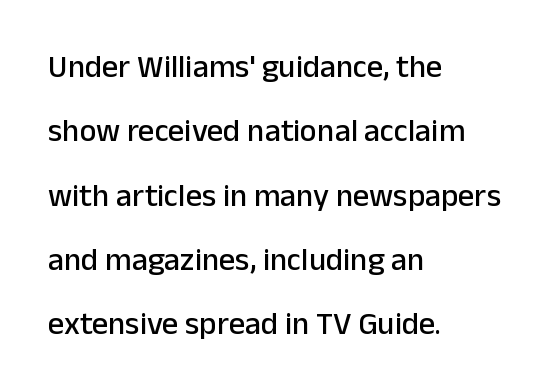
The glyphs in this specimen are sans serif. The leading is generous, giving the passage an open texture. What stands out about the letter spacing? Nothing — it is the standard amount. When letters stand straight like this, we call the style roman or upright.
